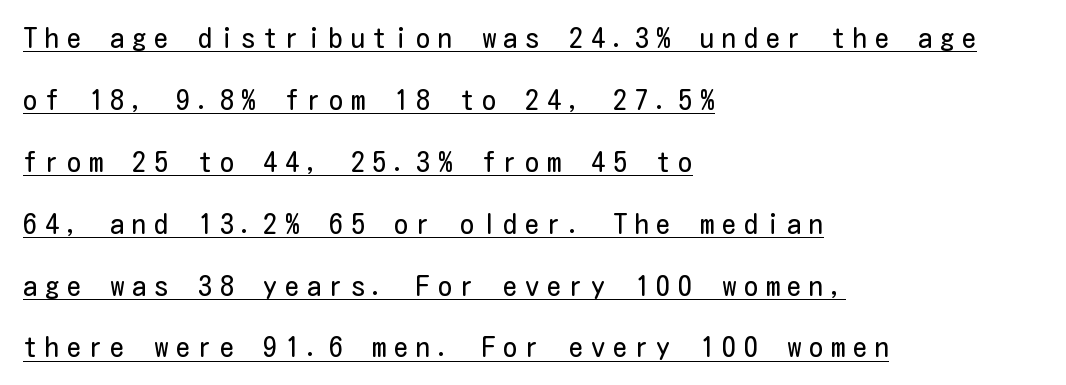
The image shows 28 px regular-weight, condensed sans-serif type, upright; set left-aligned, loose line spacing (2.21x), unusually wide letter spacing (+0.28 em), underlined; low stroke contrast and a medium x-height.
